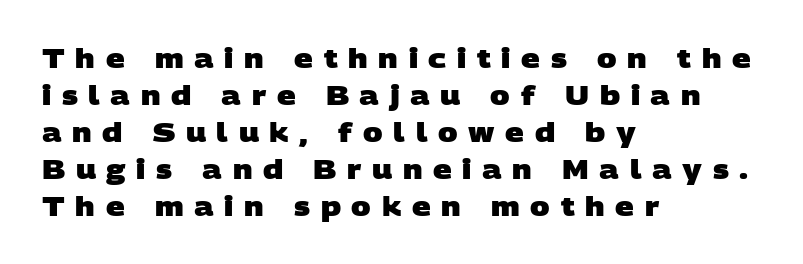
{"bold": "yes", "underline": "no", "align": "left", "line_spacing": "normal", "line_spacing_ratio": 1.42, "letter_spacing": "wide", "letter_spacing_em": 0.41, "glyph_px": 26}
